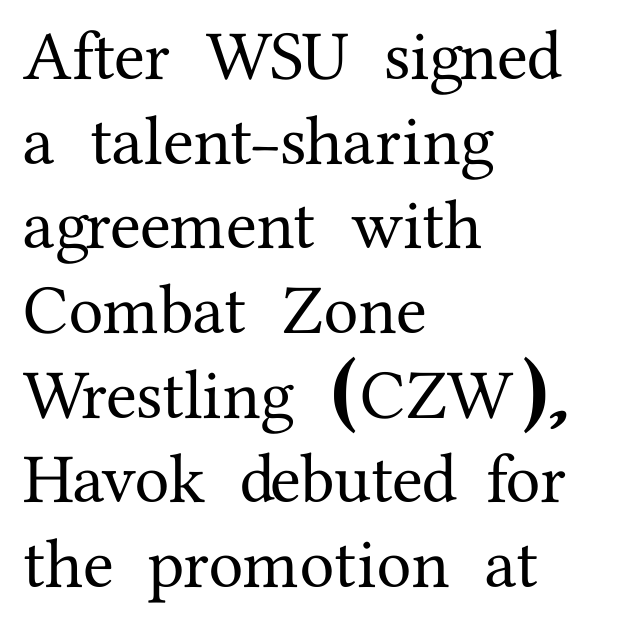
Q: Is the text italic (slanted)? A: No, it is upright.
Q: Is the typeface a serif or a sans-serif typeface? A: Serif.
Q: Is the text underlined? A: No.
Q: How is the paragraph aligned? A: Left-aligned.
Q: Is the spacing between letters normal or unusually wide? A: Normal.
Q: Width (condensed, normal, or wide)? A: Normal.
Q: Stroke contrast? A: Medium.
Q: x-height? A: Medium.
Q: Monospaced? A: No.
